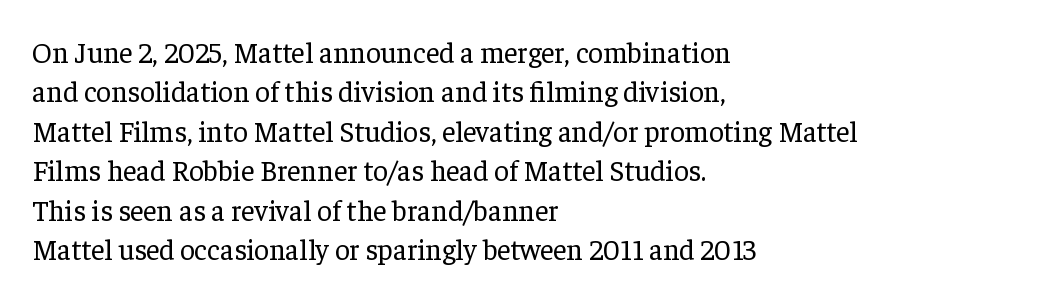
Q: Is the text bold? A: No.
Q: Is the text italic (slanted)? A: No, it is upright.
Q: Is the typeface a serif or a sans-serif typeface? A: Serif.
Q: Is the text underlined? A: No.
Q: How is the paragraph aligned? A: Left-aligned.
Q: Is the spacing between letters normal or unusually wide? A: Normal.
Q: Is the spacing between lines tight, normal or loose? A: Normal.
Q: Width (condensed, normal, or wide)? A: Normal.
Q: Stroke contrast? A: Low.
Q: x-height? A: Medium.
Q: Monospaced? A: No.
